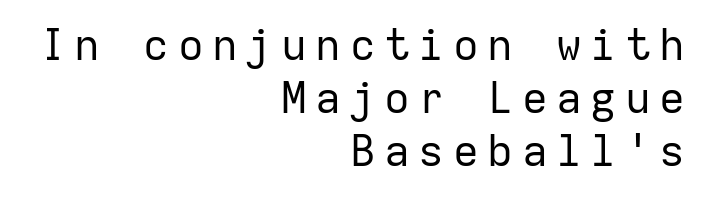
Q: Is the text bold? A: No.
Q: Is the text italic (slanted)? A: No, it is upright.
Q: Is the typeface a serif or a sans-serif typeface? A: Sans-serif.
Q: Is the text underlined? A: No.
Q: How is the paragraph aligned? A: Right-aligned.
Q: Is the spacing between letters normal or unusually wide? A: Unusually wide.
Q: Width (condensed, normal, or wide)? A: Normal.
Q: Stroke contrast? A: Low.
Q: x-height? A: Medium.
Q: Monospaced? A: Yes.
